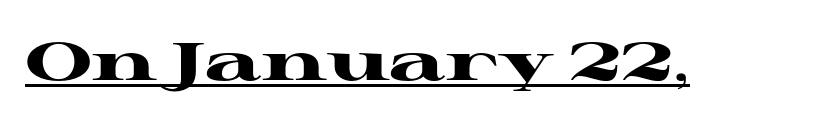
The image shows 53 px heavy, wide serif type, upright; set normal letter spacing, underlined; high stroke contrast and a medium x-height.
